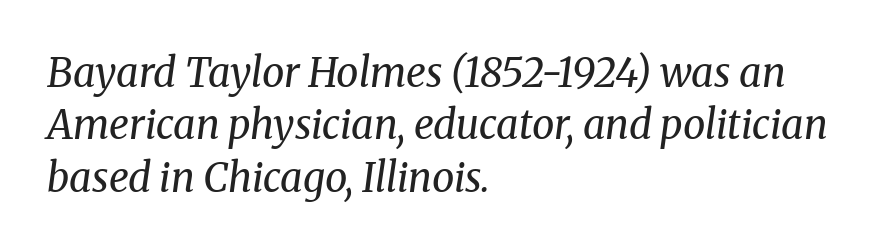
The image shows 40 px regular-weight serif type, italic (leaning right); set left-aligned, normal line spacing (1.31x), normal letter spacing, not underlined; medium stroke contrast and a medium x-height.
